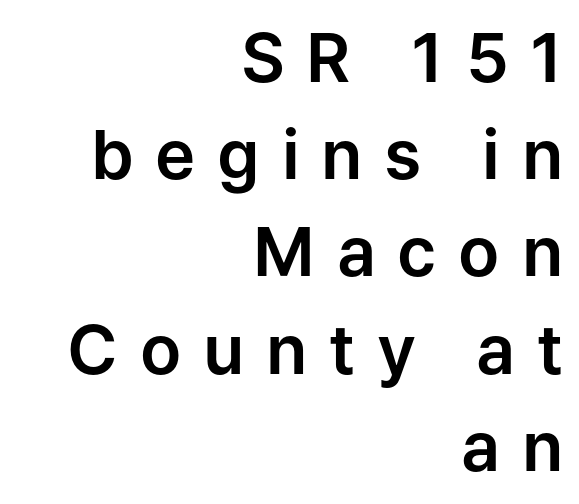
{"serif": "no", "italic": "no", "width": "normal", "stroke_contrast": "low", "x_height": "medium", "monospaced": "no", "underline": "no", "align": "right", "line_spacing": "normal", "line_spacing_ratio": 1.43, "letter_spacing": "wide", "letter_spacing_em": 0.32, "glyph_px": 68}
